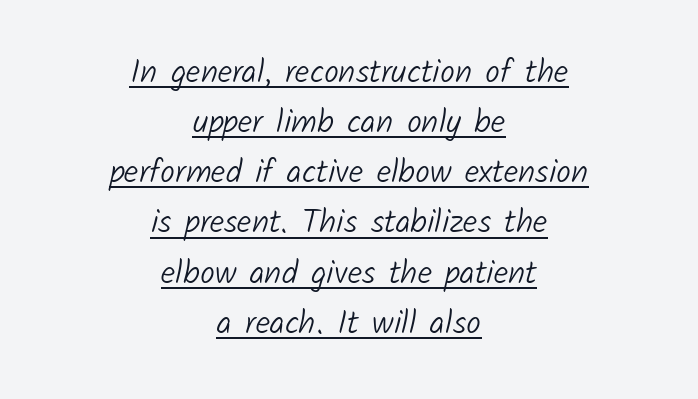
You can tell from the bare stems that sans-serif type was used. No heavy texture on the line: the type isn't bold. Proportional: the letters do not fall into vertical columns. A centered setting, common on invitations and titles, is used for this passage. A typesetter would call this leading conventional body-copy spacing. Characters follow at the spacing the type designer built in.
